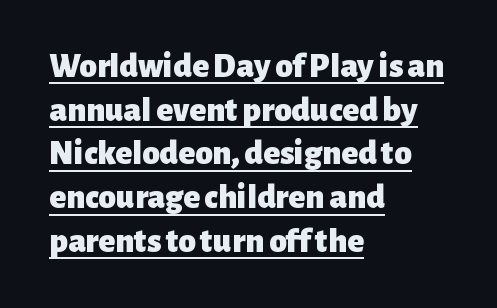
{"serif": "no", "italic": "no", "bold": "yes", "weight": "heavy", "width": "normal", "stroke_contrast": "low", "x_height": "medium", "monospaced": "no", "underline": "yes", "align": "left", "line_spacing": "normal", "line_spacing_ratio": 1.25, "letter_spacing": "normal", "letter_spacing_em": 0.0, "glyph_px": 35}
